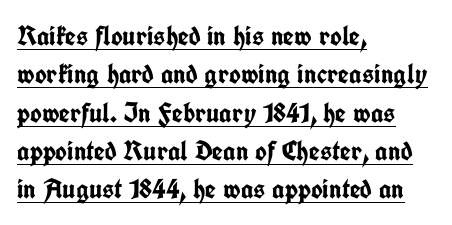
{"serif": "no", "italic": "no", "bold": "yes", "weight": "semibold", "width": "condensed", "stroke_contrast": "low", "x_height": "medium", "monospaced": "no", "underline": "yes", "align": "left", "line_spacing": "normal", "line_spacing_ratio": 1.37, "letter_spacing": "normal", "letter_spacing_em": 0.0, "glyph_px": 28}
